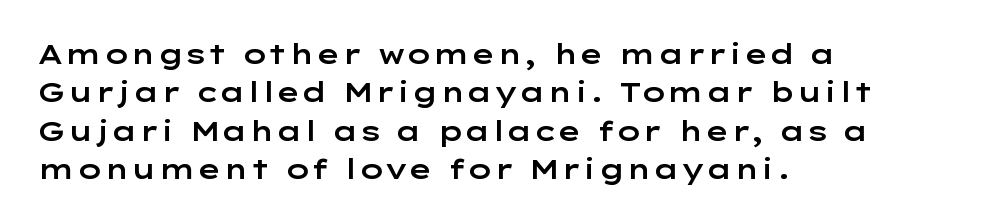
Compared with typical paragraphs, the rows here are spaced about the same. Posture: straight, roman, zero tilt. Inter-character spacing is left at the font's built-in metrics. The space beneath each line is pristine and unruled. The compositor pushed each line to the left boundary.
